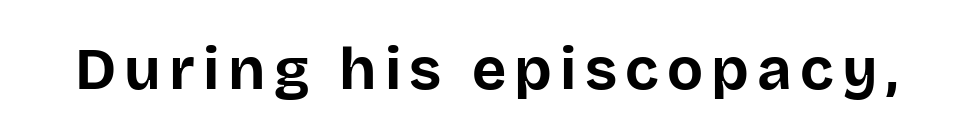
{"serif": "no", "italic": "no", "bold": "yes", "weight": "bold", "width": "normal", "stroke_contrast": "low", "x_height": "large", "monospaced": "no", "underline": "no", "glyph_px": 59}
